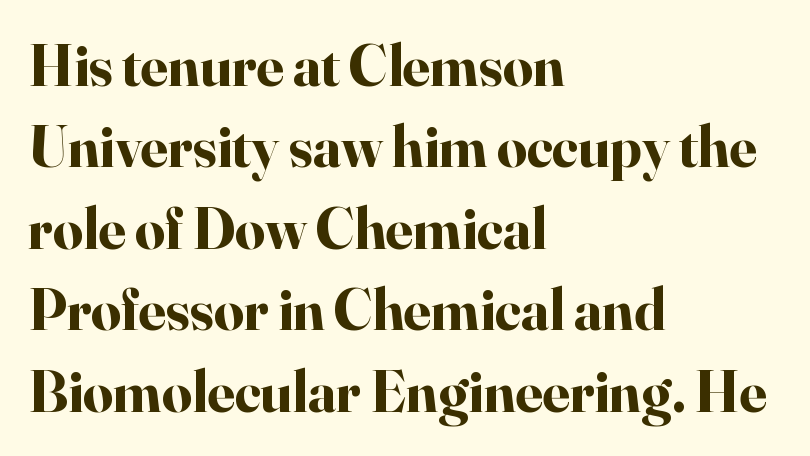
Layout note: lines flush left. Baseline-to-baseline distance is the conventional proportion of letter height. Honestly, the letter spacing is just normal — you wouldn't notice it. Looks like regular typesetting: each glyph gets only the width it needs. Check under the words: just untouched page.
